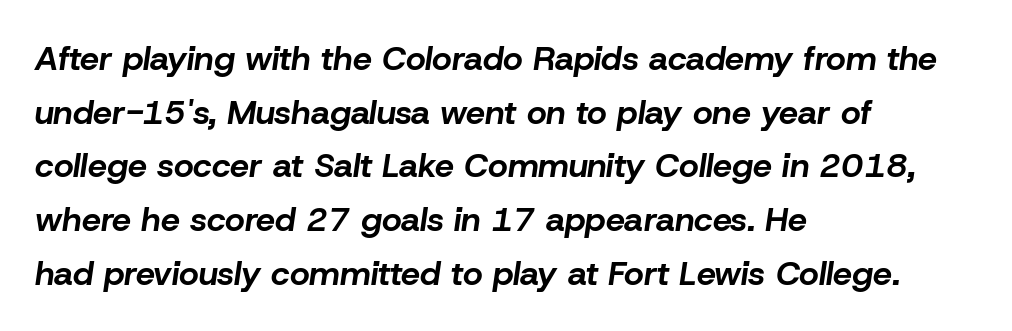
{"italic": "yes", "lean": "right", "slant_degrees": 8, "bold": "yes", "weight": "bold", "width": "normal", "stroke_contrast": "low", "x_height": "medium", "monospaced": "no", "underline": "no", "align": "left", "line_spacing": "normal", "line_spacing_ratio": 1.58, "letter_spacing": "normal", "letter_spacing_em": 0.0, "glyph_px": 34}
